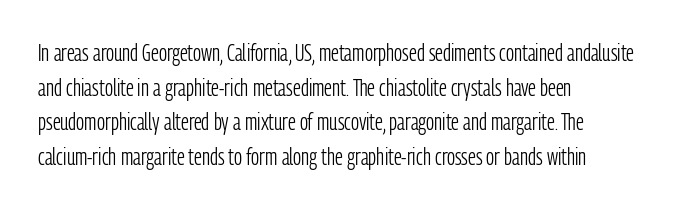
Vertical strokes here are truly vertical. Is the block centered? No — it sits flush against the left margin. Standard letterfit; no display-style spreading of the glyphs. This is not heavy type; no bold has been used.
